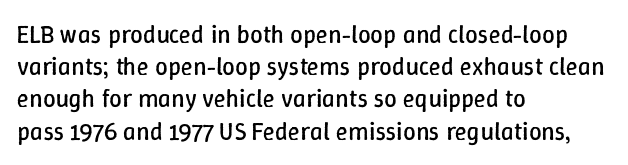
These lines keep a tight, regular rhythm from letter to letter. This sample is left-justified, so line endings fall wherever the words run out. The space between consecutive lines is moderate. Do the letters lean? They stand straight. The passage shown is not underscored anywhere. Stems and bowls with no extra thickness — not bold.
